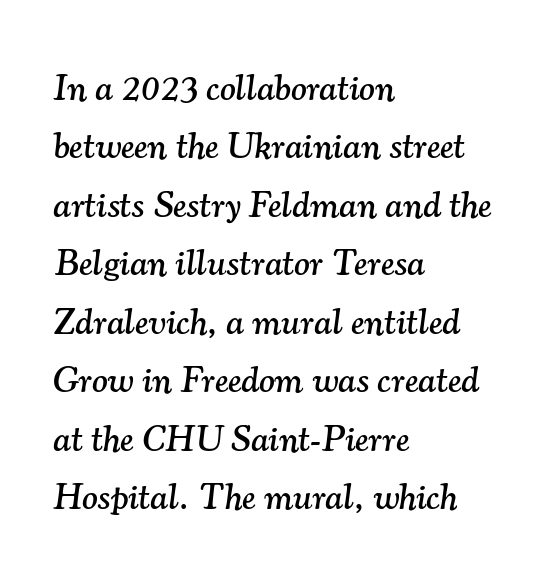
{"serif": "yes", "italic": "yes", "lean": "right", "slant_degrees": 7, "width": "normal", "stroke_contrast": "medium", "x_height": "small", "monospaced": "no", "underline": "no", "align": "left", "line_spacing": "normal", "line_spacing_ratio": 1.58, "letter_spacing": "normal", "letter_spacing_em": 0.0, "glyph_px": 37}
